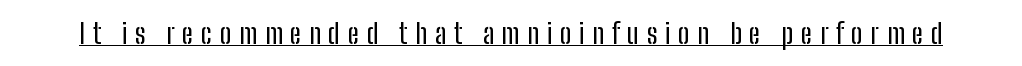
Q: Is the text italic (slanted)? A: No, it is upright.
Q: Is the typeface a serif or a sans-serif typeface? A: Sans-serif.
Q: Is the text underlined? A: Yes.
Q: Is the spacing between letters normal or unusually wide? A: Unusually wide.
Q: Width (condensed, normal, or wide)? A: Condensed.
Q: Stroke contrast? A: Low.
Q: x-height? A: Medium.
Q: Monospaced? A: No.
